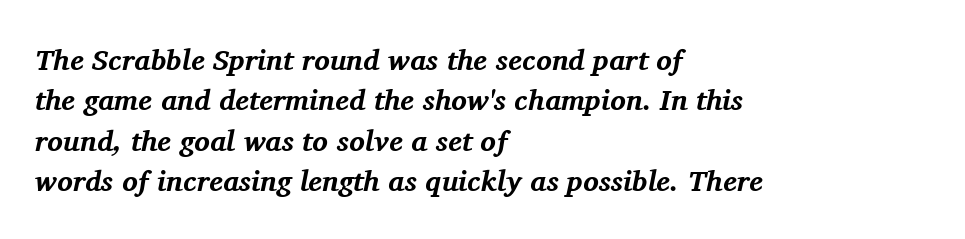
Q: Is the text bold? A: Yes.
Q: Is the text italic (slanted)? A: Yes, it leans right by about 11 degrees.
Q: Is the typeface a serif or a sans-serif typeface? A: Serif.
Q: Is the text underlined? A: No.
Q: How is the paragraph aligned? A: Left-aligned.
Q: Is the spacing between letters normal or unusually wide? A: Normal.
Q: Is the spacing between lines tight, normal or loose? A: Normal.
Q: Width (condensed, normal, or wide)? A: Normal.
Q: Stroke contrast? A: Medium.
Q: x-height? A: Medium.
Q: Monospaced? A: No.
